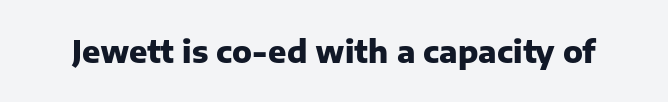
A typesetter would call this proportional, since set widths differ per character. Rule under the text: the space is simply empty. Nope, no serifs anywhere on these letters. Does the lettering tilt? It doesn't — this is upright. Spacing between characters is what you'd get straight out of the box. Emphasis by weight is at full strength: bold.
